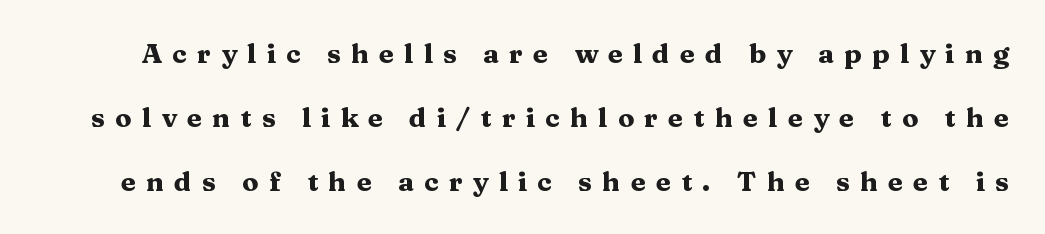
Only glyphs here, with clear space below each row. Heft: maximum for text — a bold. Each new line begins a long way beneath the previous one. Unlike italic type, these characters show no tilt at all. There is plenty of visible air inserted between adjacent glyphs.
